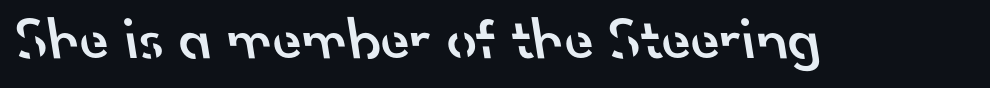
The image shows 60 px semibold sans-serif type; set normal letter spacing, not underlined; low stroke contrast and a small x-height.
